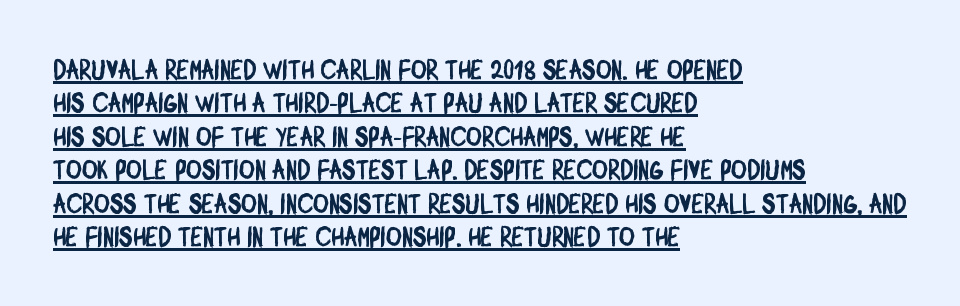
{"underline": "yes", "align": "left", "line_spacing_ratio": 1.24, "letter_spacing": "normal", "letter_spacing_em": 0.0, "glyph_px": 27}
